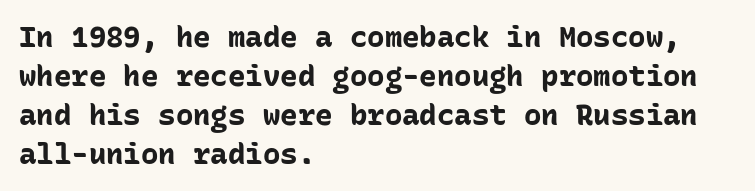
The designer went with a sans here, leaving each stem footless. The letters march in equal steps, a hallmark of fixed-pitch type. Has an underline been added? It has not. A dark, heavy texture on the line: the type is bold.
